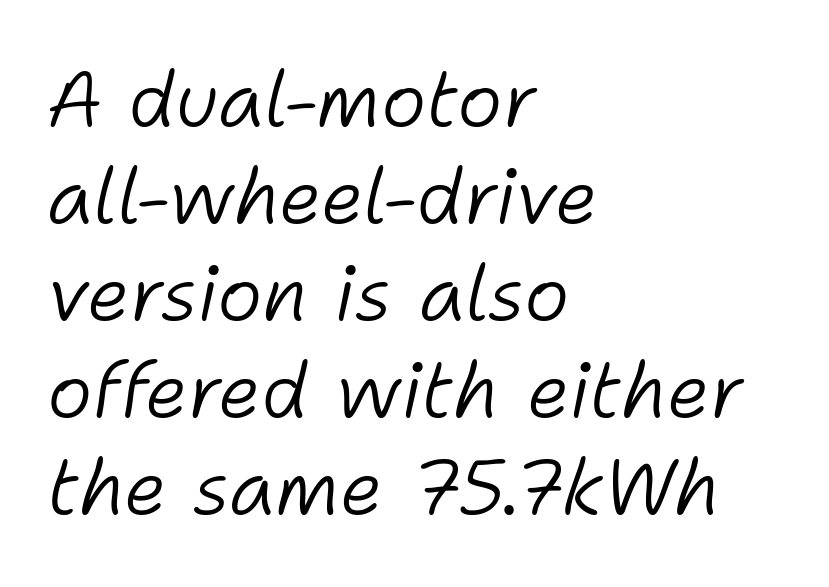
{"italic": "yes", "lean": "right", "slant_degrees": 11, "bold": "no", "weight": "light", "width": "normal", "stroke_contrast": "low", "x_height": "medium", "monospaced": "no", "underline": "no", "align": "left", "line_spacing": "normal", "line_spacing_ratio": 1.26, "letter_spacing": "normal", "letter_spacing_em": 0.0, "glyph_px": 77}
